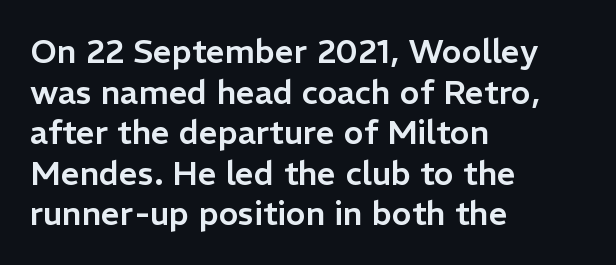
{"serif": "no", "italic": "no", "width": "normal", "stroke_contrast": "low", "x_height": "medium", "monospaced": "no", "underline": "no", "align": "left", "line_spacing_ratio": 1.23, "letter_spacing": "normal", "letter_spacing_em": 0.0, "glyph_px": 33}
